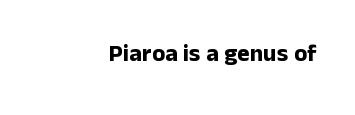
Default kerning and tracking; the words read as compact shapes. The axis of the letterforms is exactly vertical. A clean baseline with only descenders dipping below it. Every row of glyphs terminates at an identical x-position on the right. The glyphs have the mass of a bold cut.
